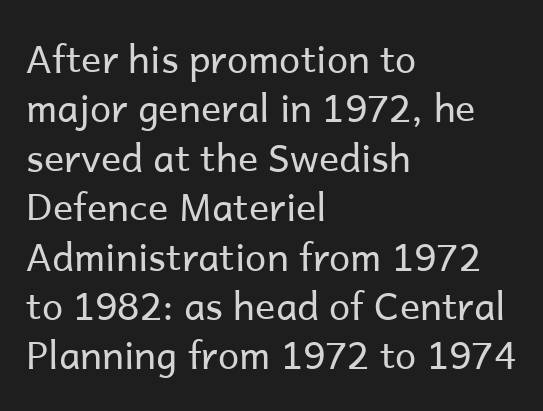
{"serif": "no", "italic": "no", "bold": "no", "weight": "regular", "width": "normal", "stroke_contrast": "low", "x_height": "medium", "monospaced": "no", "underline": "no", "align": "left", "line_spacing": "normal", "line_spacing_ratio": 1.3, "letter_spacing": "normal", "letter_spacing_em": 0.0, "glyph_px": 38}
